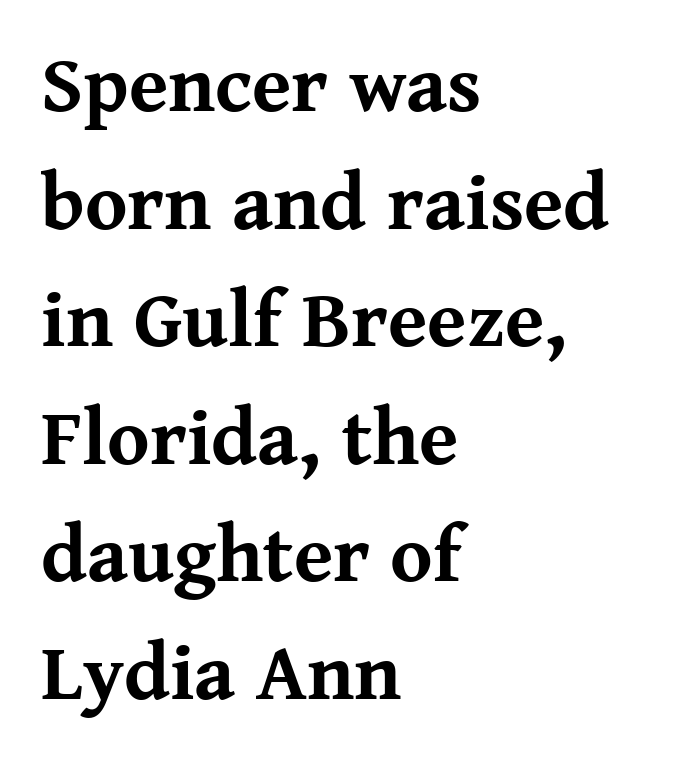
{"serif": "yes", "italic": "no", "bold": "yes", "weight": "bold", "width": "normal", "stroke_contrast": "medium", "x_height": "medium", "monospaced": "no", "underline": "no", "align": "left", "line_spacing": "normal", "line_spacing_ratio": 1.47, "letter_spacing": "normal", "letter_spacing_em": 0.0, "glyph_px": 80}
